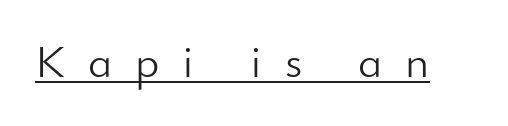
{"serif": "no", "italic": "no", "bold": "no", "weight": "light", "width": "normal", "stroke_contrast": "low", "x_height": "small", "monospaced": "no", "underline": "yes", "letter_spacing": "wide", "letter_spacing_em": 0.49, "glyph_px": 46}
